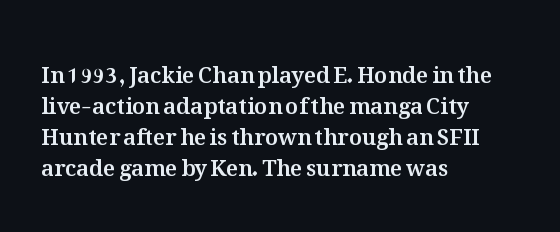
{"italic": "no", "underline": "no", "align": "left", "line_spacing": "normal", "line_spacing_ratio": 1.41, "letter_spacing": "normal", "letter_spacing_em": 0.0, "glyph_px": 22}
